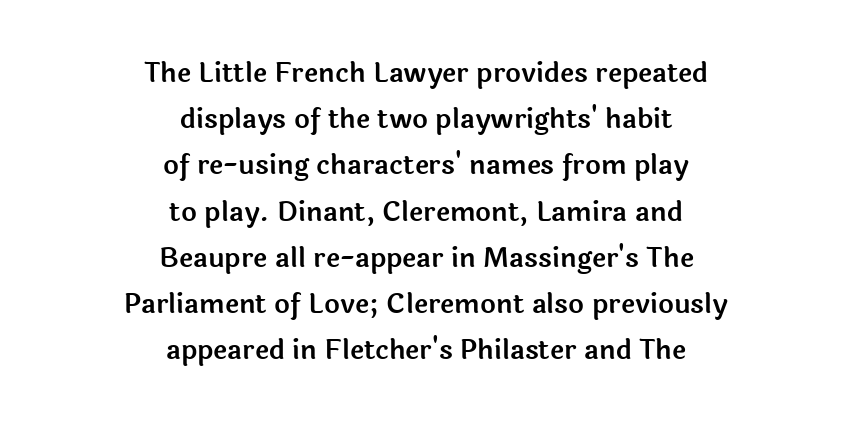
Q: Is the text italic (slanted)? A: No, it is upright.
Q: Is the text underlined? A: No.
Q: How is the paragraph aligned? A: Centered.
Q: Is the spacing between letters normal or unusually wide? A: Normal.
